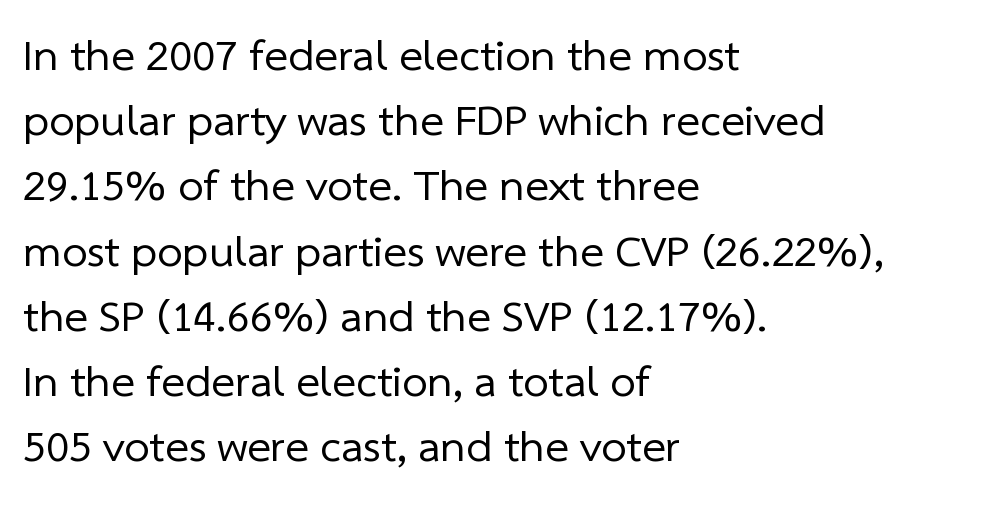
The image shows 45 px regular-weight sans-serif type; set left-aligned, normal line spacing (1.45x), normal letter spacing, not underlined; low stroke contrast and a medium x-height.
